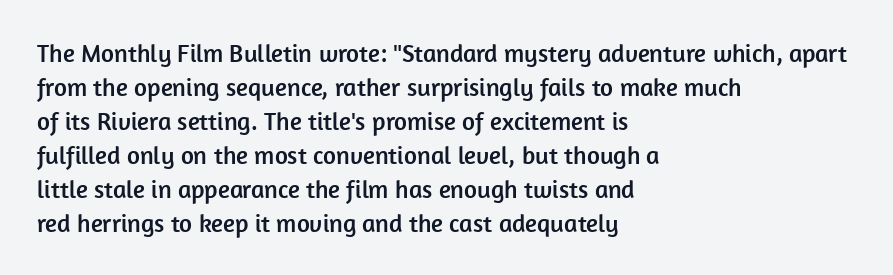
The image shows 25 px text type, upright; set left-aligned, normal line spacing (1.36x), normal letter spacing, not underlined.
